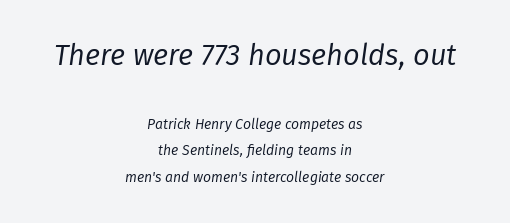
Layout note: lines centered. This is oblique type, the kind used for emphasis or titles. Block one is the big one; block two sits smaller underneath. Counters stay open thanks to moderate or lighter strokes.
